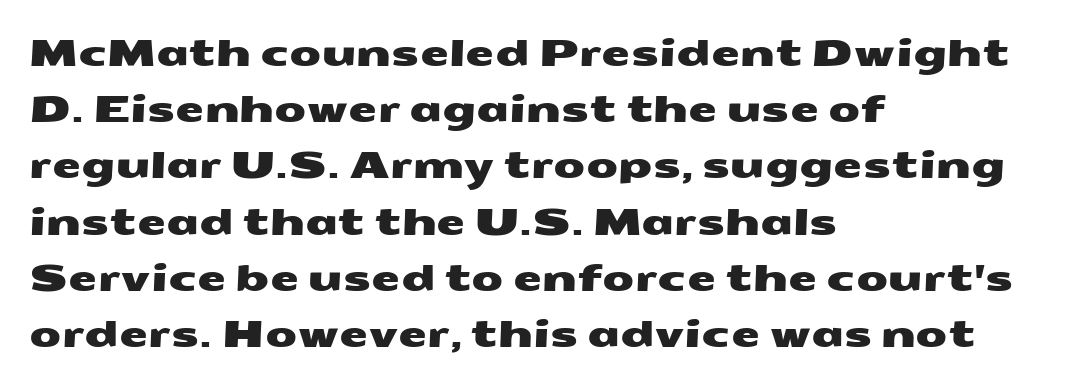
{"serif": "no", "width": "wide", "stroke_contrast": "medium", "x_height": "medium", "monospaced": "no", "underline": "no", "align": "left", "line_spacing": "normal", "line_spacing_ratio": 1.52, "letter_spacing": "normal", "letter_spacing_em": 0.0, "glyph_px": 37}
